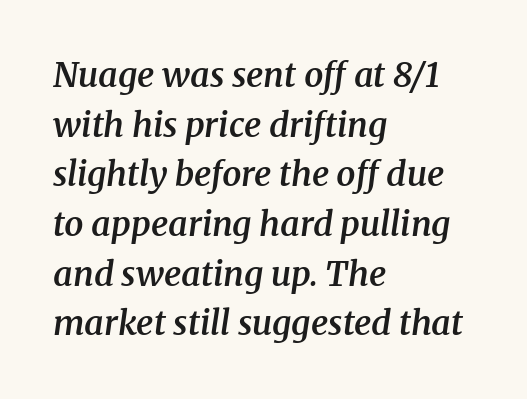
{"serif": "yes", "italic": "yes", "lean": "right", "slant_degrees": 8, "bold": "semi", "weight": "semibold", "width": "normal", "stroke_contrast": "medium", "x_height": "medium", "monospaced": "no", "underline": "no", "align": "left", "line_spacing": "normal", "line_spacing_ratio": 1.46, "letter_spacing": "normal", "letter_spacing_em": 0.0, "glyph_px": 34}
